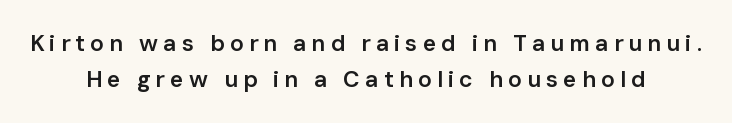
{"italic": "no", "bold": "semi", "underline": "no", "align": "center", "line_spacing": "normal", "line_spacing_ratio": 1.55, "letter_spacing": "wide", "letter_spacing_em": 0.22, "glyph_px": 23}
